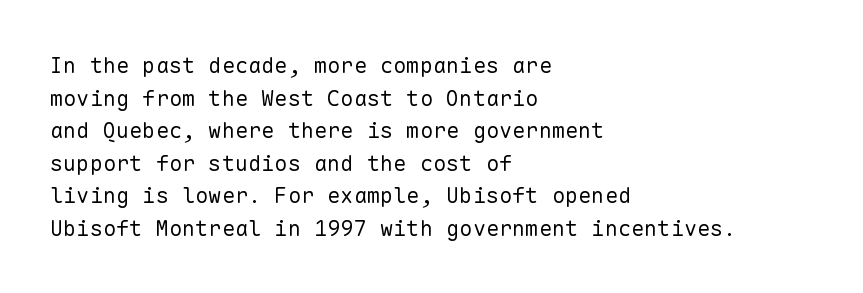
The image shows 22 px text type, upright; set left-aligned, normal line spacing (1.48x), normal letter spacing, not underlined.
